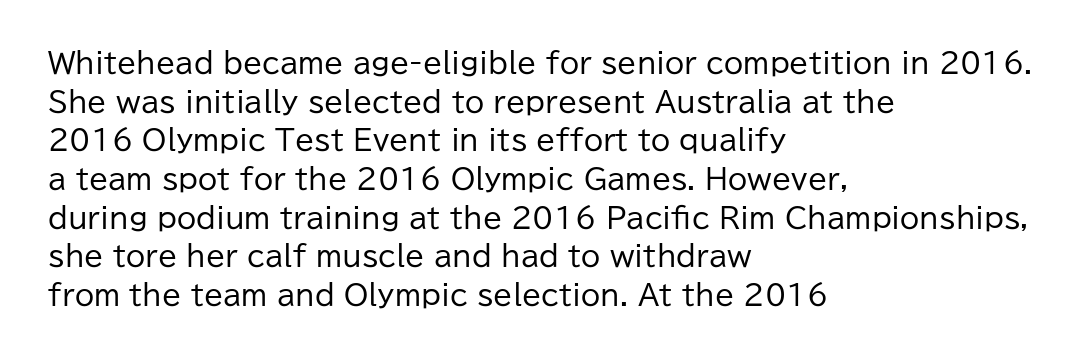
These lines are set flush left with a ragged right edge. Varying glyph widths throughout — classic text-font behaviour. Is this a sans? Yes — the strokes have no serifs. Bare-footed words on every line. Rows of type keep a routine distance in the vertical direction.
